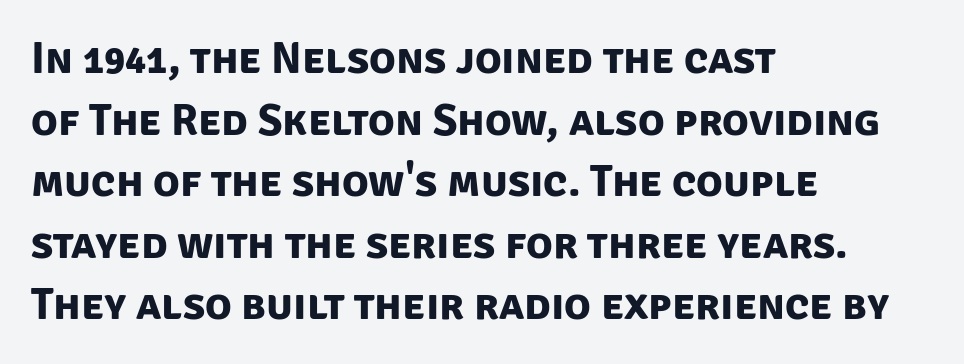
The image shows 44 px bold sans-serif type; set left-aligned, normal line spacing (1.4x), normal letter spacing, not underlined; low stroke contrast and a large x-height.
